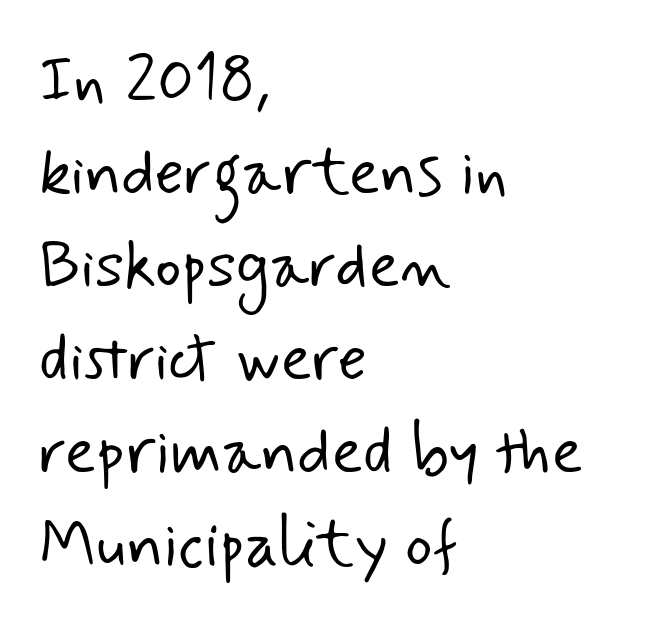
Stroke terminals: plain, sans-serif. Caption: multi-line text, flush left, ragged right. This sample has the flowing, uneven cadence of proportional lettering. Stroke thickness stays within the range of a standard reading face or lighter. Each row of text sits above clean, open space. Vertically, the passage feels balanced, rows spaced as you'd expect.
